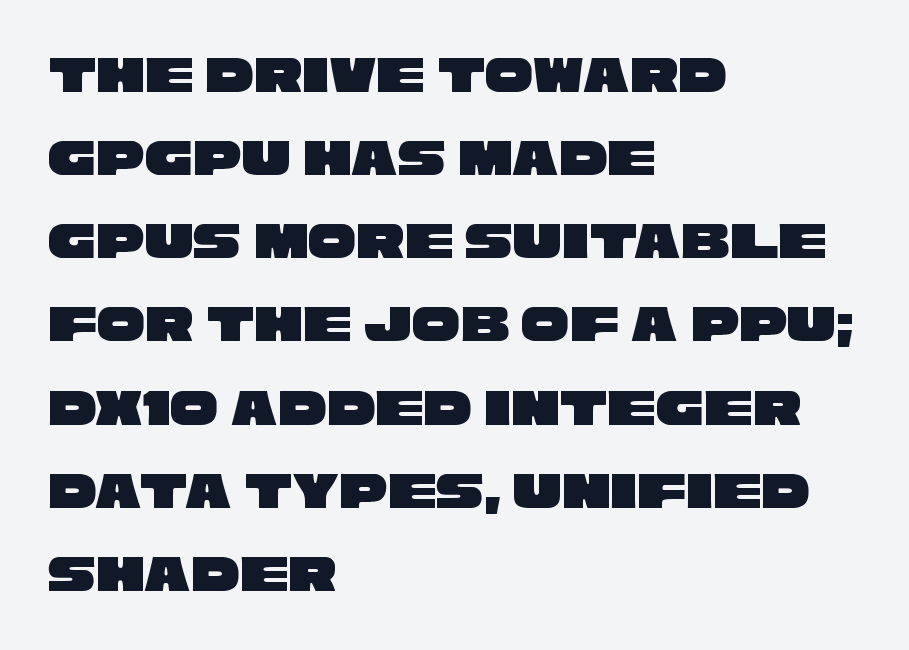
Q: Is the typeface a serif or a sans-serif typeface? A: Sans-serif.
Q: Is the text underlined? A: No.
Q: How is the paragraph aligned? A: Left-aligned.
Q: Is the spacing between letters normal or unusually wide? A: Normal.
Q: Is the spacing between lines tight, normal or loose? A: Normal.
Q: Width (condensed, normal, or wide)? A: Wide.
Q: Stroke contrast? A: Low.
Q: x-height? A: Large.
Q: Monospaced? A: No.
